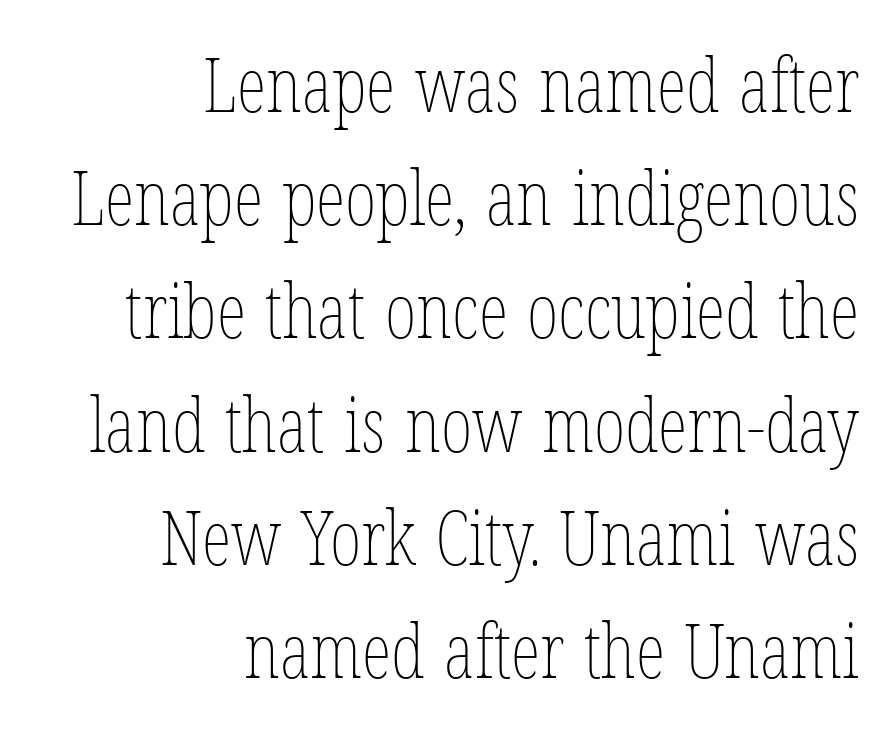
Q: Is the text bold? A: No.
Q: Is the text italic (slanted)? A: No, it is upright.
Q: Is the text underlined? A: No.
Q: How is the paragraph aligned? A: Right-aligned.
Q: Is the spacing between letters normal or unusually wide? A: Normal.
Q: Is the spacing between lines tight, normal or loose? A: Normal.
Q: Width (condensed, normal, or wide)? A: Condensed.
Q: Stroke contrast? A: Low.
Q: x-height? A: Medium.
Q: Monospaced? A: No.
